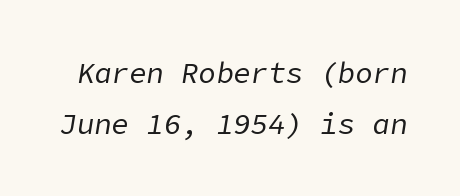
{"italic": "yes", "lean": "right", "slant_degrees": 9, "bold": "no", "weight": "regular", "width": "normal", "stroke_contrast": "low", "x_height": "medium", "underline": "no", "line_spacing_ratio": 1.75, "letter_spacing": "normal", "letter_spacing_em": 0.0, "glyph_px": 29}
